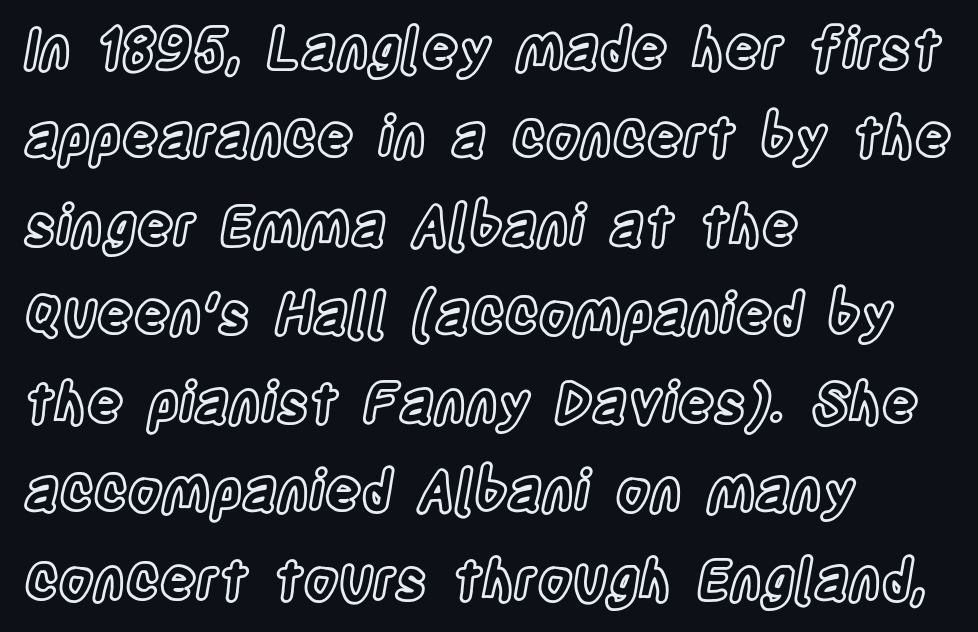
The image shows 56 px condensed type; set left-aligned, normal line spacing (1.58x), normal letter spacing, not underlined; a large x-height.
